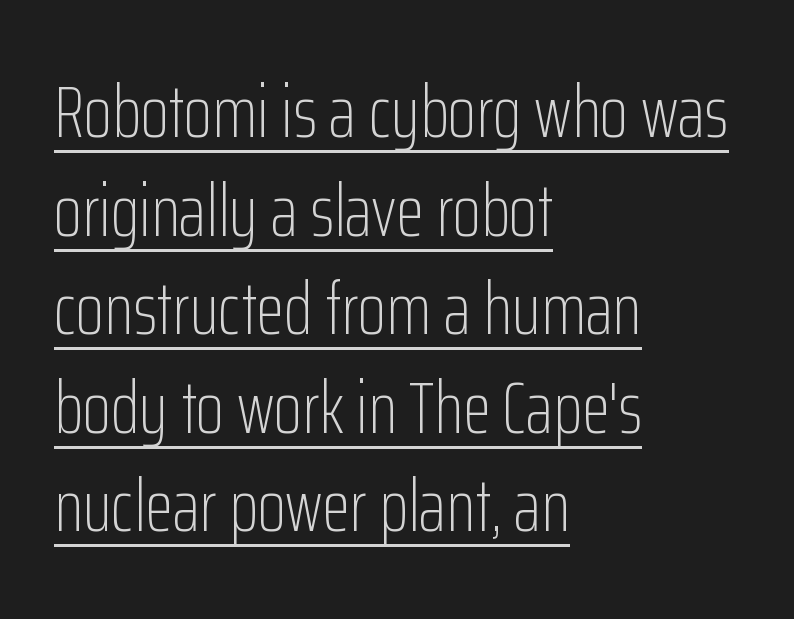
{"serif": "no", "italic": "no", "bold": "no", "weight": "light", "width": "condensed", "stroke_contrast": "low", "x_height": "medium", "monospaced": "no", "underline": "yes", "align": "left", "line_spacing": "normal", "line_spacing_ratio": 1.35, "letter_spacing": "normal", "letter_spacing_em": 0.0, "glyph_px": 73}
